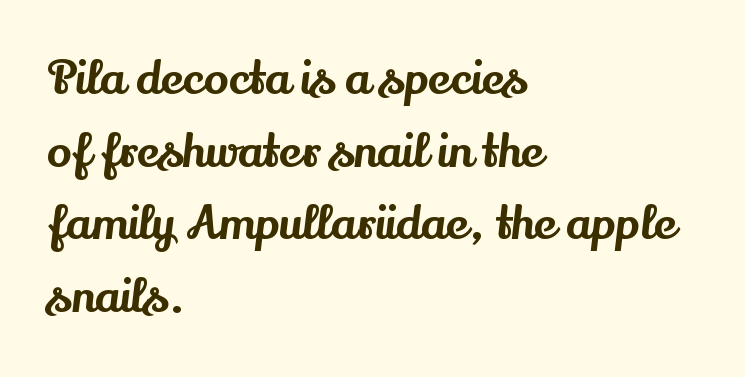
{"serif": "yes", "width": "normal", "stroke_contrast": "medium", "x_height": "small", "monospaced": "no", "underline": "no", "align": "left", "line_spacing": "normal", "line_spacing_ratio": 1.58, "letter_spacing": "normal", "letter_spacing_em": 0.0, "glyph_px": 46}
